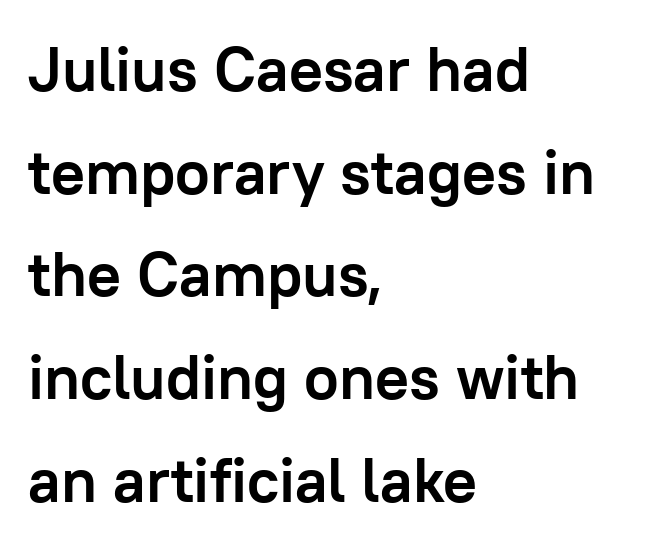
The image shows 63 px semibold sans-serif type, upright; set left-aligned, normal line spacing (1.63x), normal letter spacing, not underlined; low stroke contrast and a medium x-height.
